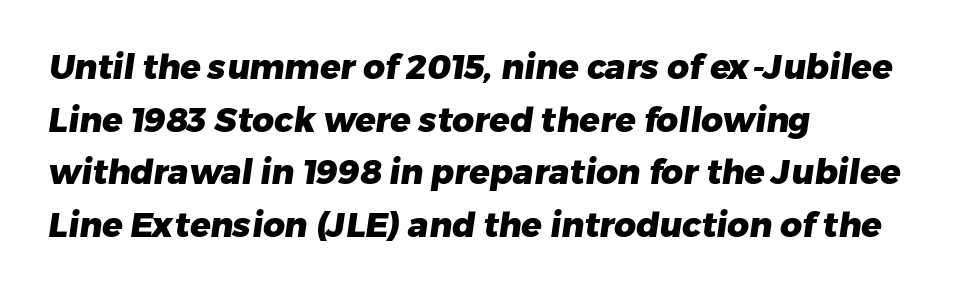
{"serif": "no", "bold": "yes", "weight": "heavy", "width": "normal", "stroke_contrast": "low", "x_height": "medium", "monospaced": "no", "underline": "no", "align": "left", "line_spacing": "normal", "line_spacing_ratio": 1.55, "letter_spacing": "normal", "letter_spacing_em": 0.0, "glyph_px": 34}
